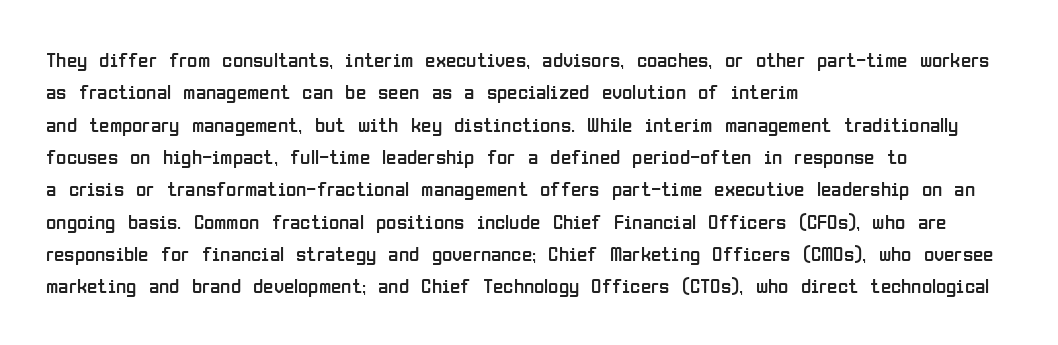
Words float on clear page, feet unadorned. Letters have the restrained weight of plain body copy at most. Horizontal alignment here is leftward, the default for most running prose. Whoever set this chose a conventional vertical rhythm. This sample uses an upright cut, with every glyph sitting square on the baseline.
